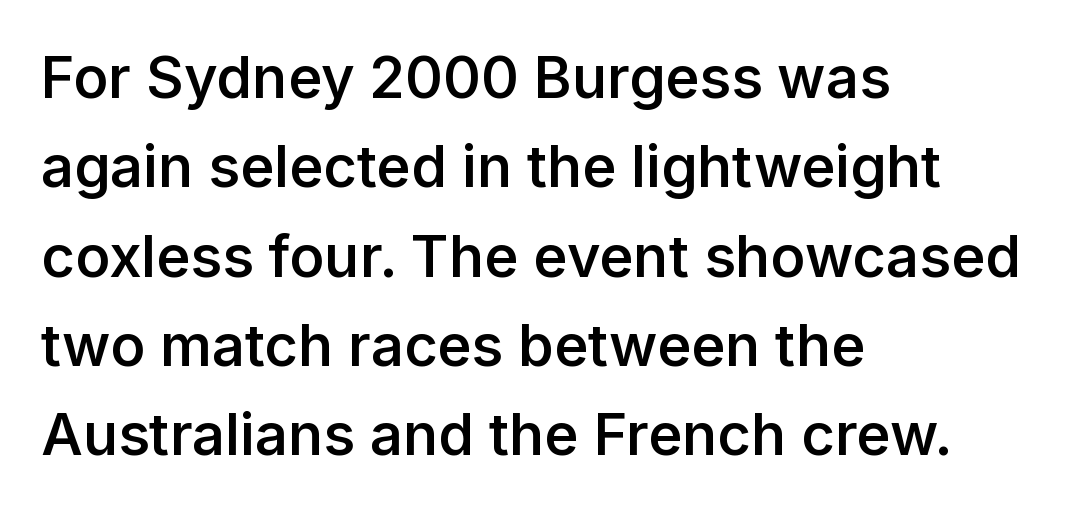
Line beginnings align vertically; line endings do not. Style check: upright. The passage shown has conventional tracking throughout. Weight check: semibold — heavier than regular, not quite bold. A bare baseline throughout the passage. A sans-serif font was chosen for this passage.
